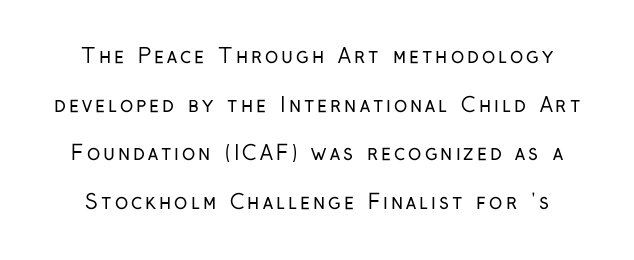
{"italic": "no", "bold": "no", "underline": "no", "line_spacing": "loose", "line_spacing_ratio": 2.43, "glyph_px": 20}
